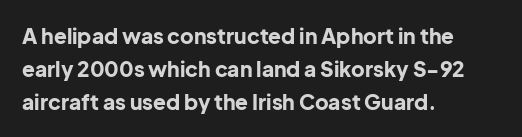
Weight check: bold — yes, fully. This rendering features lettering with no underline. This is the regular roman posture of the typeface. Is there much room between lines? A standard amount, neither cramped nor airy. No extra tracking has been applied to these lines. The rag falls on the right side of this text block.
